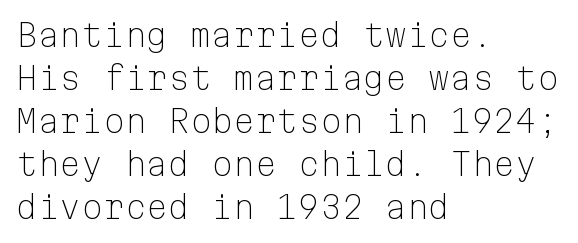
{"serif": "no", "italic": "no", "bold": "no", "weight": "light", "width": "normal", "stroke_contrast": "low", "x_height": "medium", "monospaced": "yes", "underline": "no", "align": "left", "line_spacing": "normal", "line_spacing_ratio": 1.39, "letter_spacing": "normal", "letter_spacing_em": 0.0, "glyph_px": 31}
